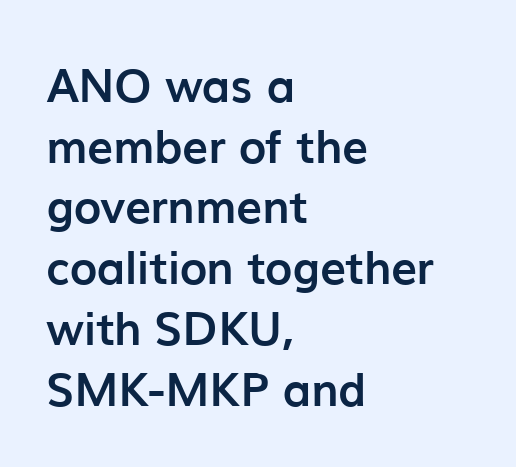
Is this a fixed-width face? No — the glyphs have proportional, varying widths. Rendered with straight, roman letterforms. Inter-character spacing is left at the font's built-in metrics. One glance says typical: line gaps are just what's usual. The foot of each line stays bare and open. What weight is shown? A full bold with thick strokes.
